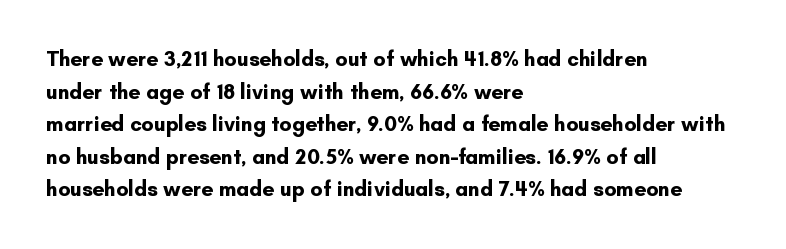
The image shows 21 px bold type, upright; set left-aligned, normal line spacing (1.55x), normal letter spacing, not underlined.
